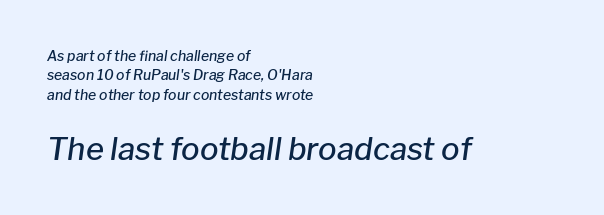
Has an underline been added? It has not. Line starts are locked; line ends wander. Top chunk: small. Bottom chunk: large. The horizontal fit of the characters is conventional and even.
